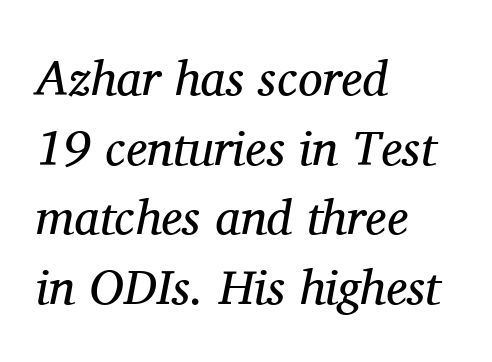
Q: Is the text bold? A: No.
Q: Is the text italic (slanted)? A: Yes, it leans right by about 11 degrees.
Q: Is the typeface a serif or a sans-serif typeface? A: Serif.
Q: Is the text underlined? A: No.
Q: How is the paragraph aligned? A: Left-aligned.
Q: Is the spacing between letters normal or unusually wide? A: Normal.
Q: Is the spacing between lines tight, normal or loose? A: Normal.
Q: Width (condensed, normal, or wide)? A: Normal.
Q: Stroke contrast? A: Medium.
Q: x-height? A: Medium.
Q: Monospaced? A: No.
